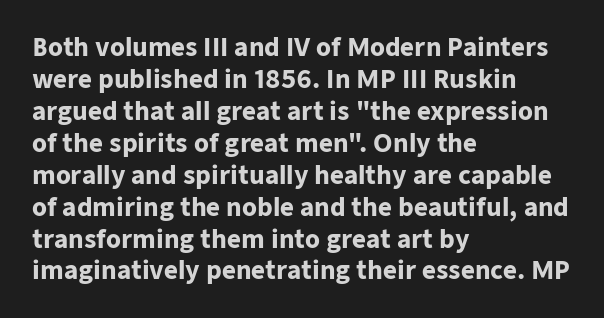
Q: Is the text bold? A: Yes.
Q: Is the text italic (slanted)? A: No, it is upright.
Q: Is the text underlined? A: No.
Q: How is the paragraph aligned? A: Left-aligned.
Q: Is the spacing between letters normal or unusually wide? A: Normal.
Q: Is the spacing between lines tight, normal or loose? A: Normal.
